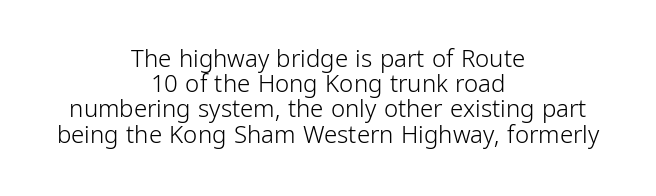
This sample uses plain, unmodified letter spacing. Baseline-to-baseline distance is barely more than the letter height. Vertical strokes here are truly vertical. Beneath every word, the page is bare.
